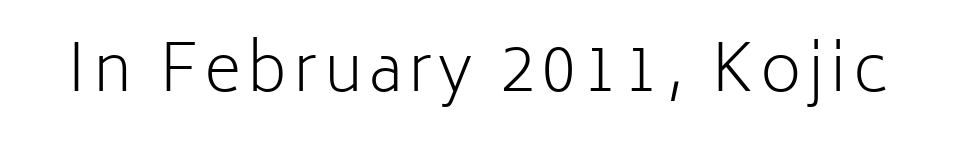
Think of a printed novel: that variable character pitch is what you see here. No heavy texture on the line: the type isn't bold. Just letters on the line, the space beneath them empty. Note: no serifs on the glyphs.
